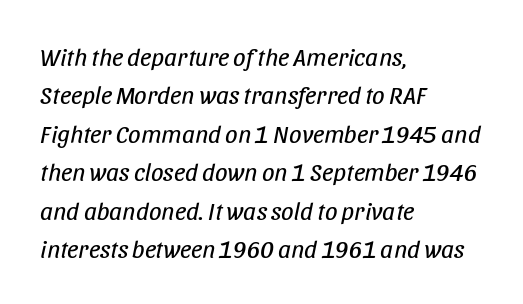
Q: Is the text bold? A: No.
Q: Is the text italic (slanted)? A: Yes, it leans right by about 11 degrees.
Q: Is the text underlined? A: No.
Q: How is the paragraph aligned? A: Left-aligned.
Q: Is the spacing between letters normal or unusually wide? A: Normal.
Q: Is the spacing between lines tight, normal or loose? A: Normal.
